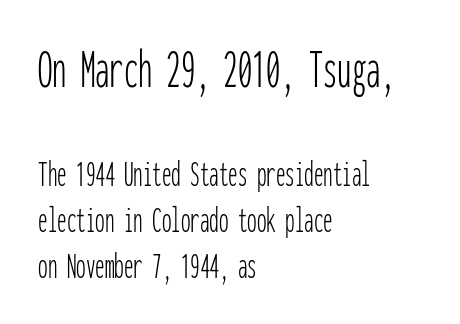
Q: Is the text bold? A: No.
Q: Is the text italic (slanted)? A: No, it is upright.
Q: Is the typeface a serif or a sans-serif typeface? A: Sans-serif.
Q: Is the text underlined? A: No.
Q: How is the paragraph aligned? A: Left-aligned.
Q: Is the spacing between letters normal or unusually wide? A: Normal.
Q: Which block of text is set in a larger size, the first (top) or the second (bottom)? A: The first (top) one.
Q: Width (condensed, normal, or wide)? A: Condensed.
Q: Stroke contrast? A: Low.
Q: x-height? A: Medium.
Q: Monospaced? A: Yes.
